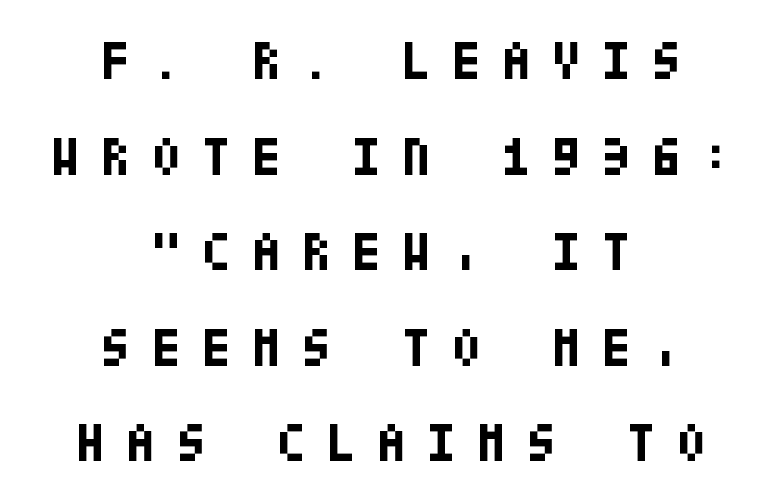
The image shows 54 px bold, condensed sans-serif type, upright; set centered, line spacing 1.77x, unusually wide letter spacing (+0.38 em), not underlined; low stroke contrast and a large x-height.
